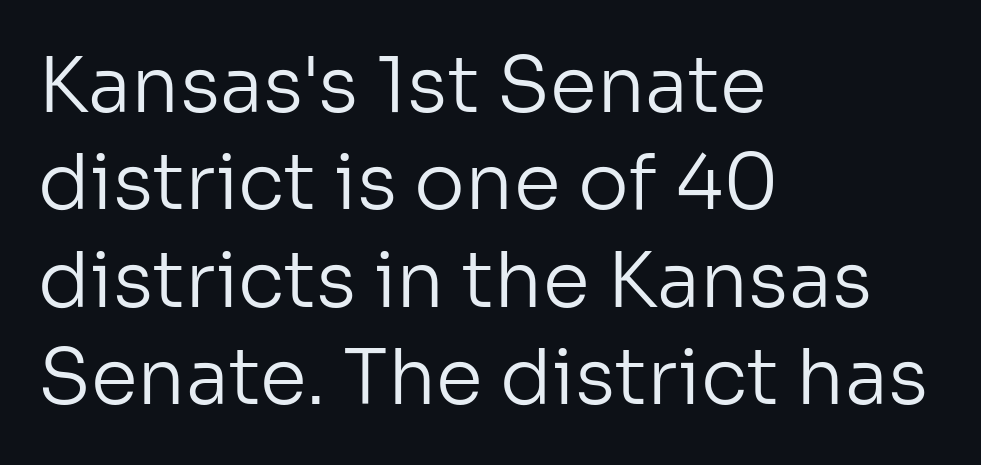
This rendering employs a face without finishing strokes, i.e., a sans-serif. The zone under the glyphs is completely vacant. The typesetter chose a ragged-right arrangement here. Stems and bowls with no extra thickness — not bold. The passage shown is typed in a proportional face where columns would drift. A roman cut, with each character standing at attention.
